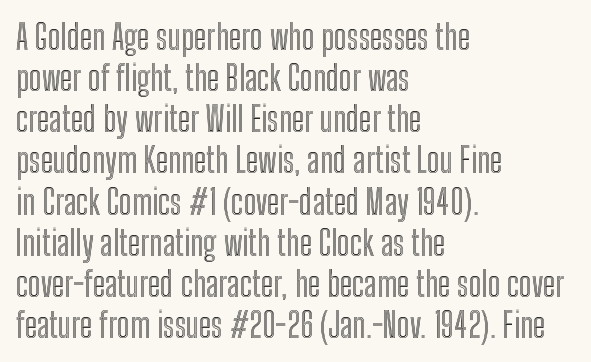
{"italic": "no", "width": "condensed", "x_height": "medium", "monospaced": "no", "underline": "no", "align": "left", "line_spacing_ratio": 1.21, "letter_spacing": "normal", "letter_spacing_em": 0.0, "glyph_px": 34}
